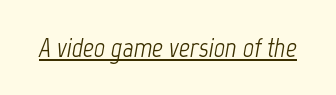
Q: Is the text bold? A: No.
Q: Is the text italic (slanted)? A: Yes, it leans right by about 12 degrees.
Q: Is the text underlined? A: Yes.
Q: Is the spacing between letters normal or unusually wide? A: Normal.
